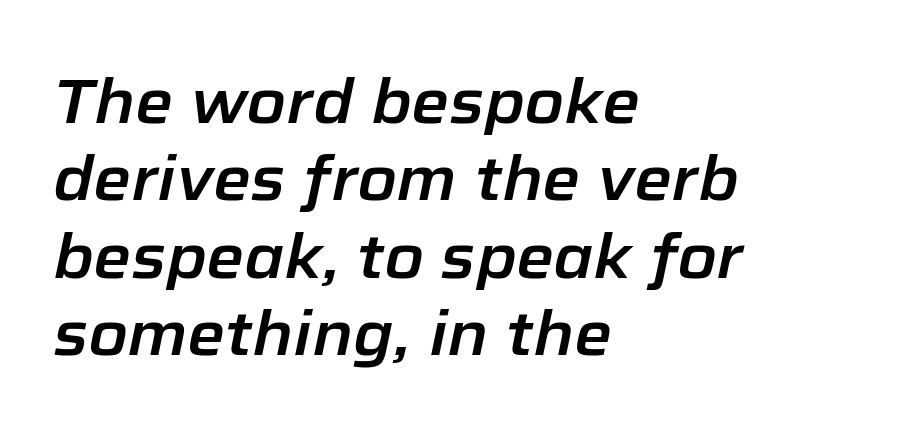
{"italic": "yes", "lean": "right", "slant_degrees": 12, "width": "normal", "stroke_contrast": "low", "x_height": "medium", "monospaced": "no", "underline": "no", "align": "left", "line_spacing": "normal", "line_spacing_ratio": 1.27, "letter_spacing": "normal", "letter_spacing_em": 0.0, "glyph_px": 61}
